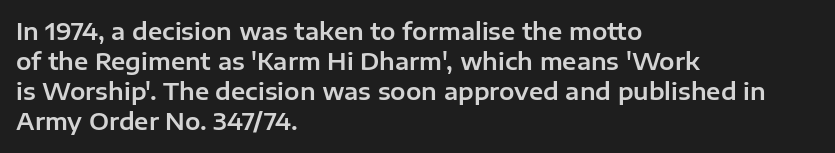
The ragged edge is on the right, which tells us the setting is flush left. What's the leading like? Ordinary, nothing unusual. Posture: straight, roman, zero tilt. The face used here is rendered with its standard letterfit. Letters rest on an invisible, unmarked baseline.
